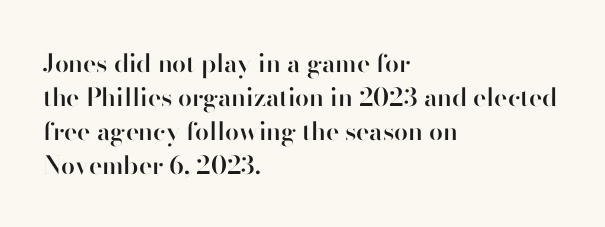
Q: Is the text bold? A: Semi-bold.
Q: Is the text italic (slanted)? A: No, it is upright.
Q: Is the text underlined? A: No.
Q: How is the paragraph aligned? A: Left-aligned.
Q: Is the spacing between letters normal or unusually wide? A: Normal.
Q: Is the spacing between lines tight, normal or loose? A: Normal.
